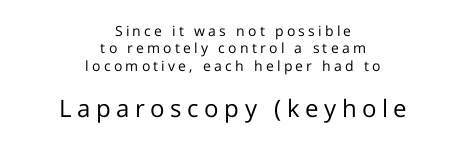
Is the letter spacing exaggerated? Yes — the characters are pushed far apart. Type size steps up from the first block to the second. Each stroke keeps to a modest, everyday thickness or less. The passage shown is not underscored anywhere. The letters stand straight up with perfectly vertical stems.
